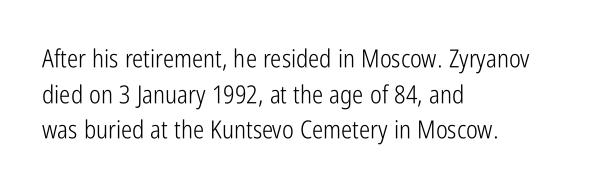
Q: Is the text bold? A: No.
Q: Is the text italic (slanted)? A: No, it is upright.
Q: Is the text underlined? A: No.
Q: How is the paragraph aligned? A: Left-aligned.
Q: Is the spacing between letters normal or unusually wide? A: Normal.
Q: Is the spacing between lines tight, normal or loose? A: Normal.
